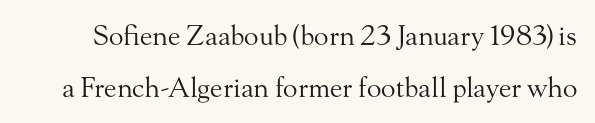
The image shows 27 px text type, upright; set loose line spacing (1.91x), normal letter spacing, not underlined.
